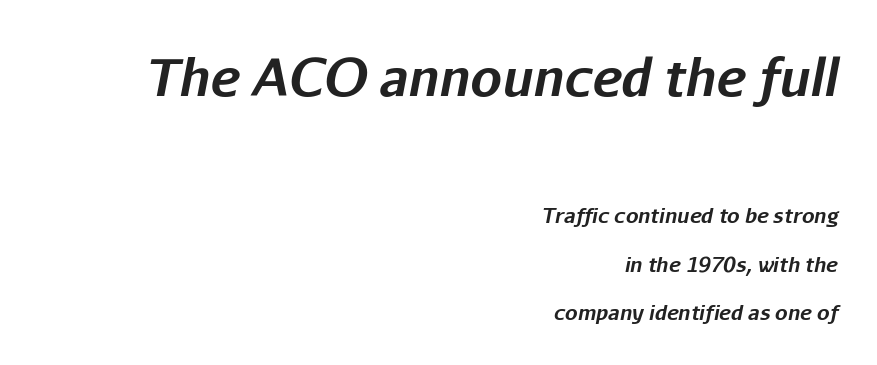
The image shows 50 px bold type, italic (leaning right); set right-aligned, loose line spacing (2.41x), normal letter spacing, not underlined; the first (top) block is 2.5x larger; low stroke contrast and a medium x-height.
